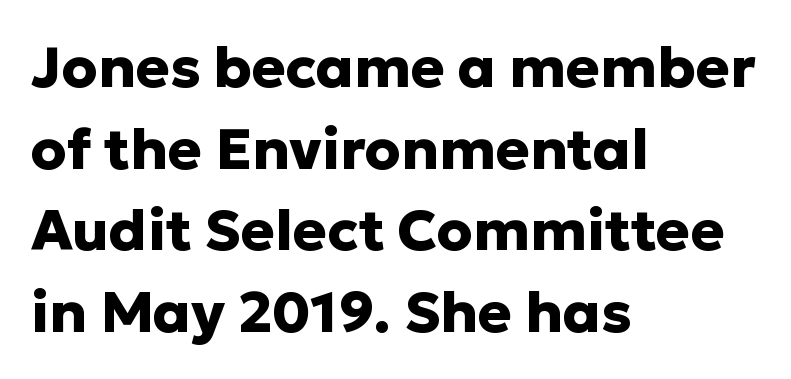
{"serif": "no", "italic": "no", "bold": "yes", "weight": "heavy", "width": "normal", "stroke_contrast": "low", "x_height": "medium", "monospaced": "no", "underline": "no", "align": "left", "line_spacing": "normal", "line_spacing_ratio": 1.43, "letter_spacing": "normal", "letter_spacing_em": 0.0, "glyph_px": 57}
